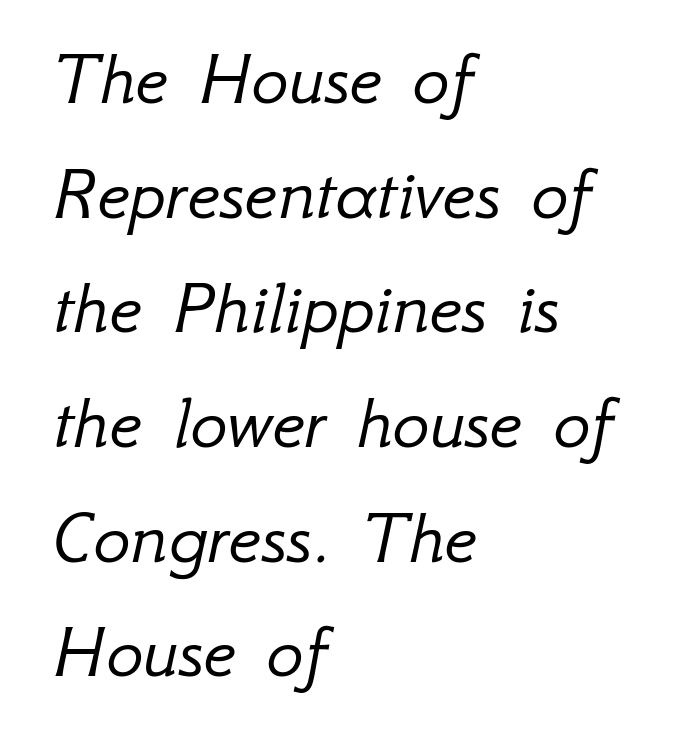
Each stroke keeps to a modest, everyday thickness or less. Reading down the column, the eye jumps a familiar distance to each next line. Words float on clear page, feet unadorned. The rendering uses natural spacing where letterforms have individual widths. Each word holds together tightly as a unit, with standard inter-letter gaps. These lines were composed using italics.
